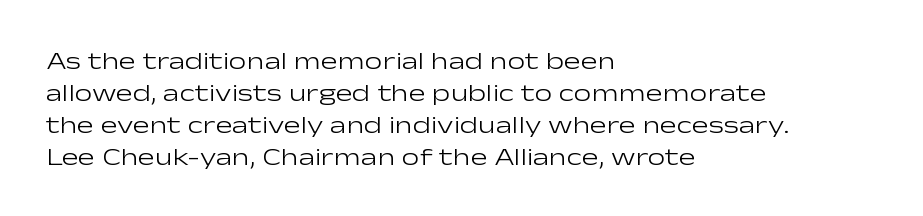
Glance below the letters and you will spot only blank space. The weight tops out at a normal text grade. Teacher's note: observe the even left margin — that is flush-left alignment. Interline gaps are of average width in this sample. In terms of posture, this sample is upright.
